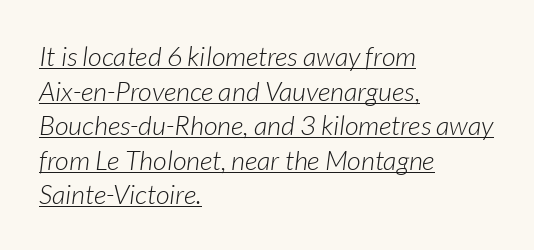
The image shows 27 px text type, italic (leaning right); set left-aligned, normal line spacing (1.28x), normal letter spacing, underlined.
